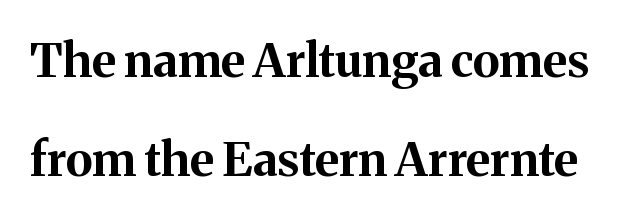
The image shows 47 px bold serif type, upright; set loose line spacing (2.1x), normal letter spacing, not underlined; medium stroke contrast and a medium x-height.
